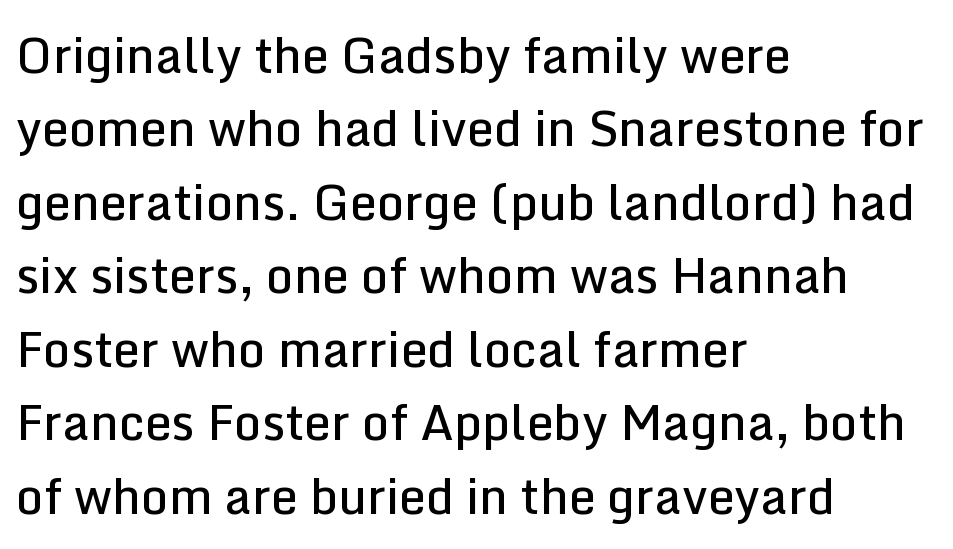
The image shows 48 px semibold sans-serif type, upright; set left-aligned, normal line spacing (1.53x), normal letter spacing, not underlined; low stroke contrast and a medium x-height.
